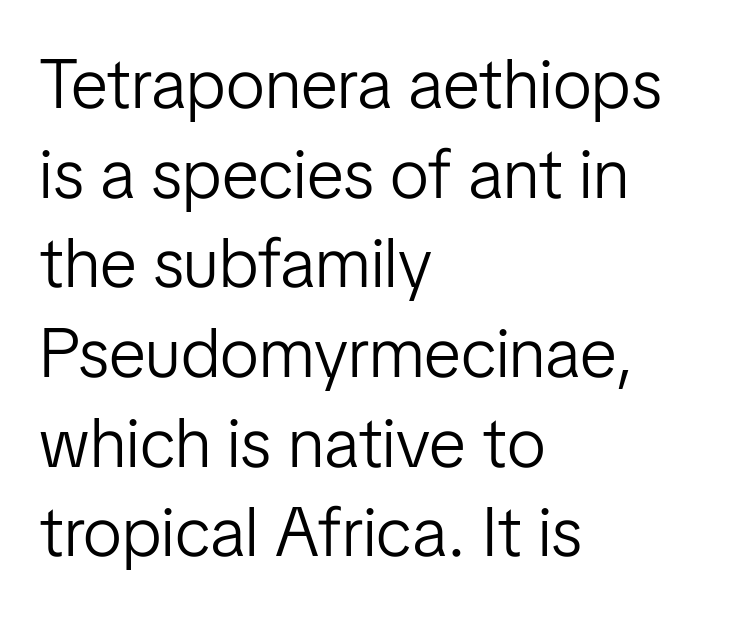
Q: Is the text bold? A: No.
Q: Is the text italic (slanted)? A: No, it is upright.
Q: Is the typeface a serif or a sans-serif typeface? A: Sans-serif.
Q: Is the text underlined? A: No.
Q: How is the paragraph aligned? A: Left-aligned.
Q: Is the spacing between letters normal or unusually wide? A: Normal.
Q: Is the spacing between lines tight, normal or loose? A: Normal.
Q: Width (condensed, normal, or wide)? A: Normal.
Q: Stroke contrast? A: Low.
Q: x-height? A: Medium.
Q: Monospaced? A: No.
